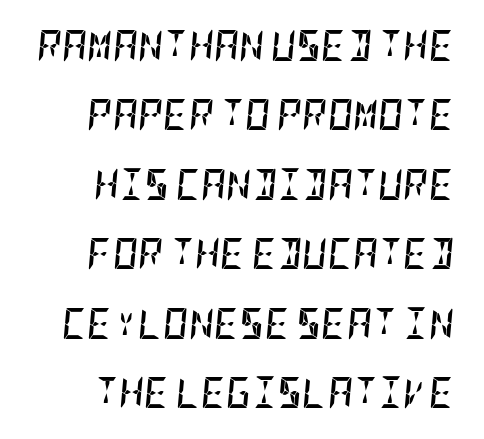
These lines were composed using italics. A great deal of white space separates one row of letters from the next. How are the letters spaced? Ordinarily, with no added tracking. Descenders hang freely into open space.
